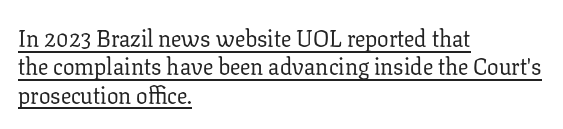
Q: Is the text bold? A: No.
Q: Is the text italic (slanted)? A: No, it is upright.
Q: Is the text underlined? A: Yes.
Q: How is the paragraph aligned? A: Left-aligned.
Q: Is the spacing between letters normal or unusually wide? A: Normal.
